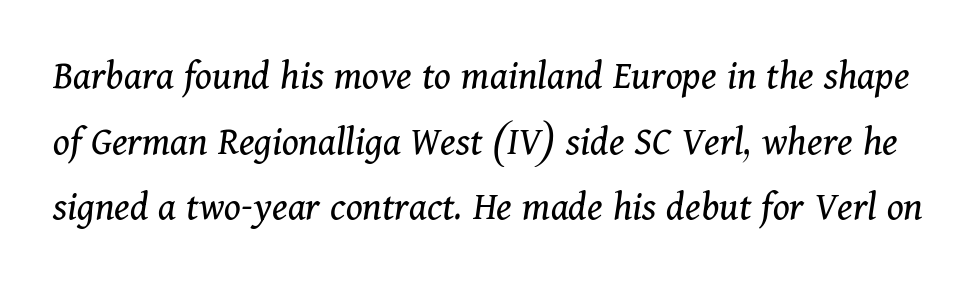
Q: Is the text bold? A: No.
Q: Is the text italic (slanted)? A: Yes, it leans right by about 11 degrees.
Q: Is the typeface a serif or a sans-serif typeface? A: Serif.
Q: Is the text underlined? A: No.
Q: Is the spacing between letters normal or unusually wide? A: Normal.
Q: Is the spacing between lines tight, normal or loose? A: Normal.
Q: Width (condensed, normal, or wide)? A: Normal.
Q: Stroke contrast? A: Medium.
Q: x-height? A: Medium.
Q: Monospaced? A: No.
